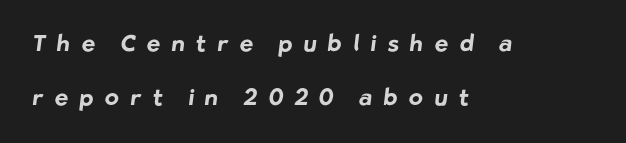
Q: Is the text bold? A: Yes.
Q: Is the text underlined? A: No.
Q: How is the paragraph aligned? A: Left-aligned.
Q: Is the spacing between letters normal or unusually wide? A: Unusually wide.
Q: Is the spacing between lines tight, normal or loose? A: Loose.
